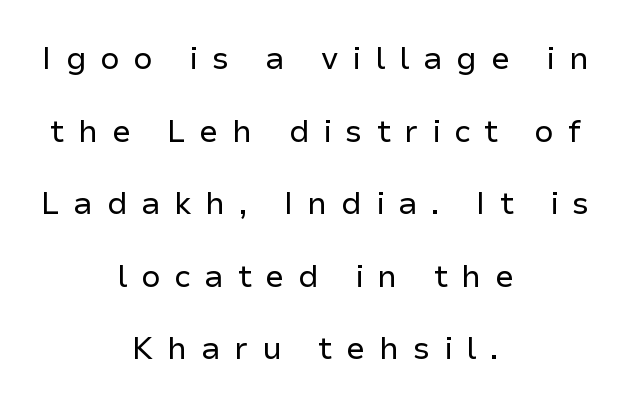
The image shows 31 px regular-weight sans-serif type, upright; set centered, loose line spacing (2.34x), unusually wide letter spacing (+0.44 em), not underlined; low stroke contrast and a medium x-height.
